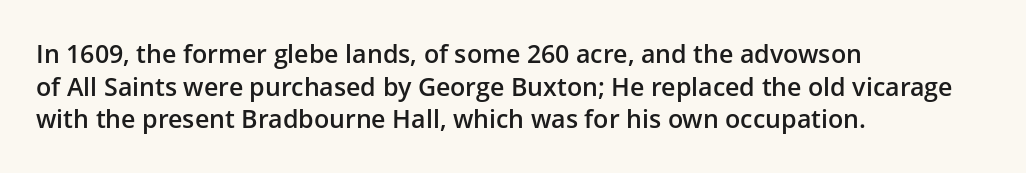
Short and long lines alike share a common starting point at left. Notice how the stems are strictly vertical — no italics here. Default kerning and tracking; the words read as compact shapes. Typesetter's note: demi weight, one step under bold.
